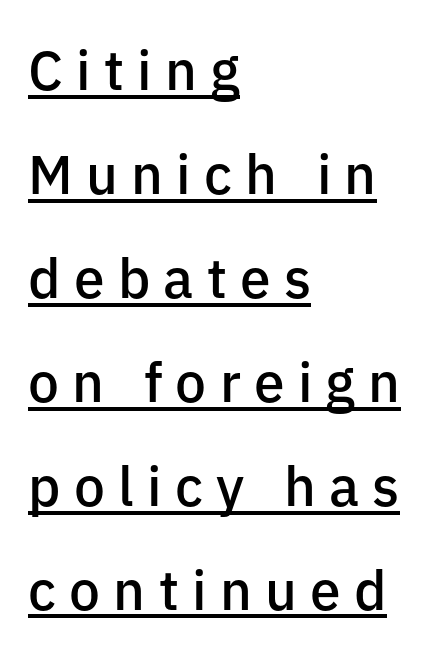
{"serif": "no", "italic": "no", "bold": "semi", "weight": "semibold", "width": "normal", "stroke_contrast": "low", "x_height": "medium", "monospaced": "no", "underline": "yes", "align": "left", "line_spacing_ratio": 1.89, "letter_spacing": "wide", "letter_spacing_em": 0.24, "glyph_px": 55}
